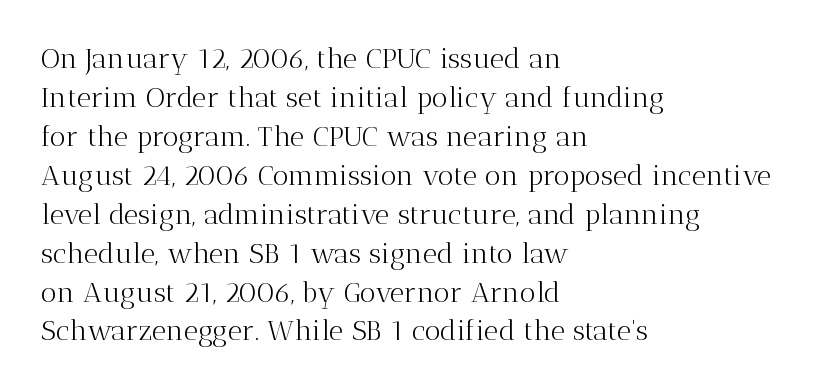
{"serif": "yes", "italic": "no", "bold": "no", "weight": "light", "width": "normal", "stroke_contrast": "medium", "x_height": "medium", "monospaced": "no", "underline": "no", "align": "left", "line_spacing": "normal", "line_spacing_ratio": 1.39, "letter_spacing": "normal", "letter_spacing_em": 0.0, "glyph_px": 28}
